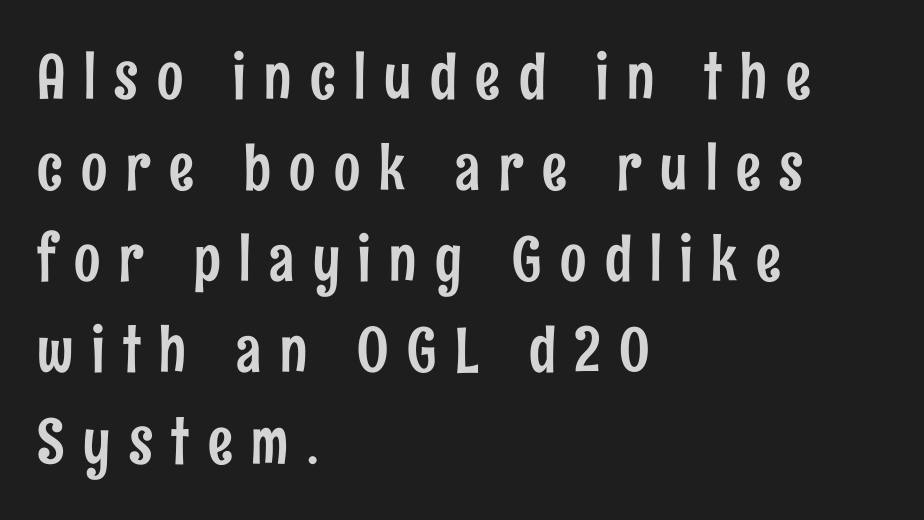
The image shows 62 px condensed sans-serif type, upright; set left-aligned, normal line spacing (1.47x), unusually wide letter spacing (+0.3 em), not underlined; low stroke contrast and a medium x-height.
